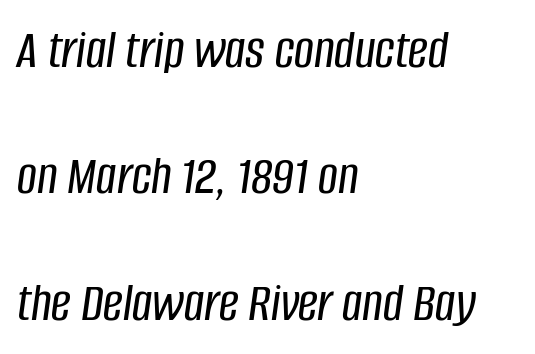
{"italic": "yes", "lean": "right", "slant_degrees": 8, "width": "condensed", "stroke_contrast": "low", "x_height": "large", "monospaced": "no", "underline": "no", "align": "left", "line_spacing": "loose", "line_spacing_ratio": 2.3, "letter_spacing": "normal", "letter_spacing_em": 0.0, "glyph_px": 55}
